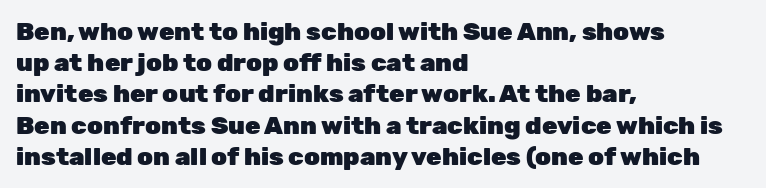
Q: Is the text bold? A: Yes.
Q: Is the text italic (slanted)? A: No, it is upright.
Q: Is the text underlined? A: No.
Q: How is the paragraph aligned? A: Left-aligned.
Q: Is the spacing between letters normal or unusually wide? A: Normal.
Q: Is the spacing between lines tight, normal or loose? A: Normal.
